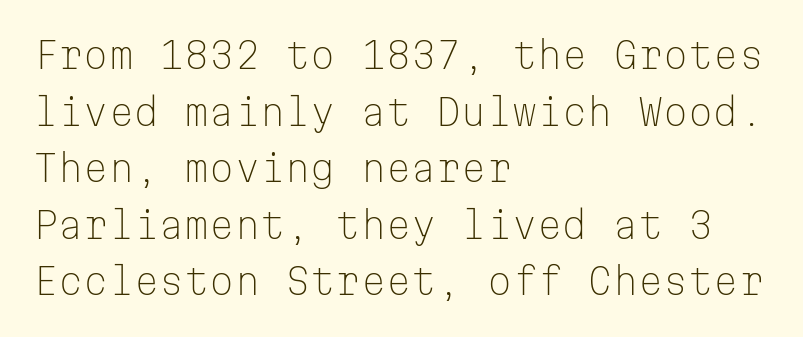
The image shows 36 px light sans-serif type, upright, monospaced; set left-aligned, normal line spacing (1.57x), normal letter spacing, not underlined; low stroke contrast and a medium x-height.
